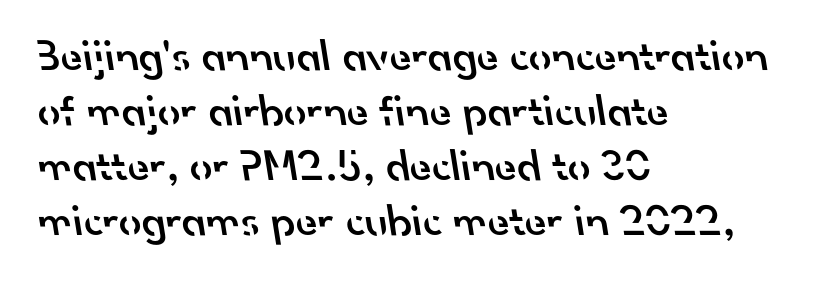
A typesetter would label this face a sans. Beneath every word, the page is bare. The face used here is rendered with its standard letterfit. These lines carry some extra weight — a demibold, not a full bold. The passage shown is typed in a proportional face where columns would drift. Alignment: flush left.
